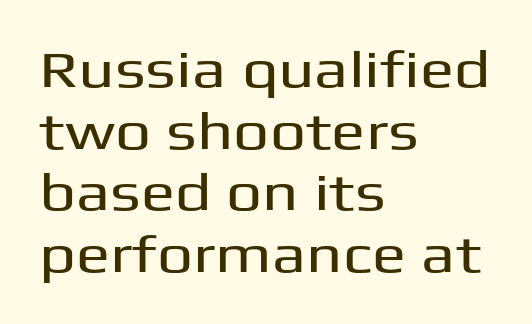
The image shows 51 px wide sans-serif type, upright; set left-aligned, line spacing 1.21x, normal letter spacing, not underlined; medium stroke contrast and a medium x-height.
